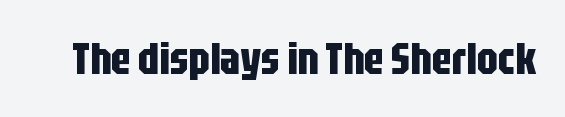
Each glyph is drawn with heavy, bold strokes. If you drew a line through each stem, it would be perfectly vertical. Honestly, there is no underline to notice here at all. You could not count columns in this text — the font is proportionally spaced. In terms of letterform style, serifs are entirely absent. Honestly, the letter spacing is just normal — you wouldn't notice it.
